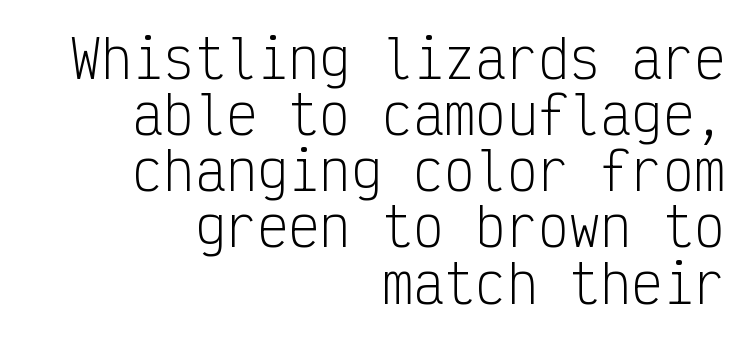
When letters stand straight like this, we call the style roman or upright. Each word holds together tightly as a unit, with standard inter-letter gaps. The strokes are not fattened; the text isn't bold. Alignment: flush right. The font family rendered here belongs to the sans-serif group.
